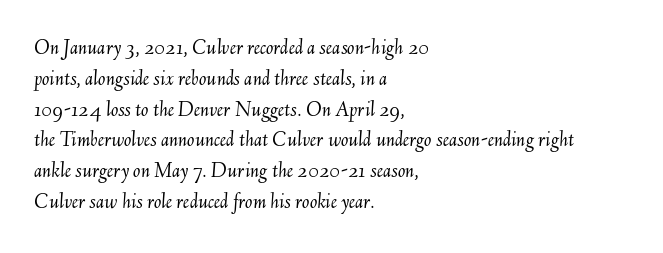
Tracking here is standard; glyphs follow each other at the usual distance. Slanted lettering throughout. Lines of text with bare space underneath. Stroke mass is kept to a normal reading level or below. Horizontal alignment here is leftward, the default for most running prose. The designer left line spacing at the default.
